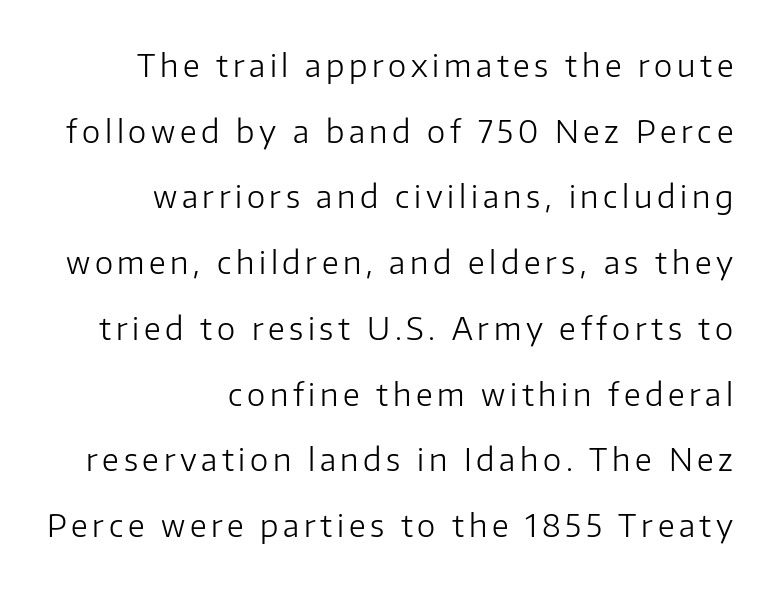
{"serif": "no", "italic": "no", "bold": "no", "weight": "light", "width": "normal", "stroke_contrast": "low", "x_height": "medium", "monospaced": "no", "underline": "no", "align": "right", "line_spacing": "loose", "line_spacing_ratio": 2.12, "glyph_px": 31}
